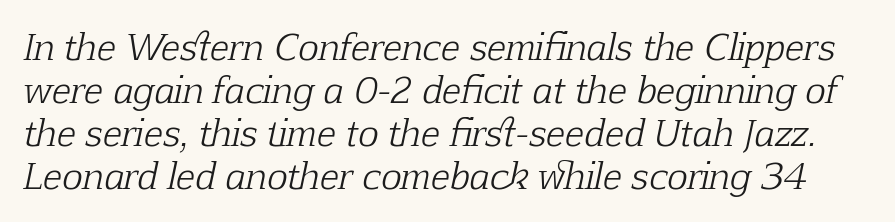
Q: Is the text bold? A: No.
Q: Is the text italic (slanted)? A: Yes, it leans right by about 12 degrees.
Q: Is the typeface a serif or a sans-serif typeface? A: Serif.
Q: Is the text underlined? A: No.
Q: Is the spacing between letters normal or unusually wide? A: Normal.
Q: Width (condensed, normal, or wide)? A: Normal.
Q: Stroke contrast? A: Low.
Q: x-height? A: Medium.
Q: Monospaced? A: No.
